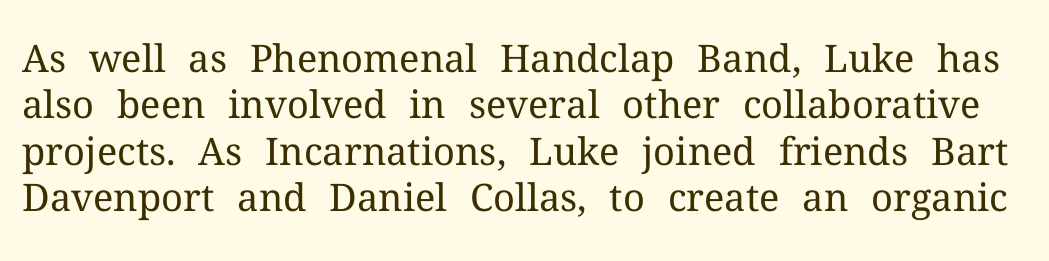
The image shows 38 px regular-weight serif type, upright; set line spacing 1.22x, normal letter spacing, not underlined; medium stroke contrast and a medium x-height.
